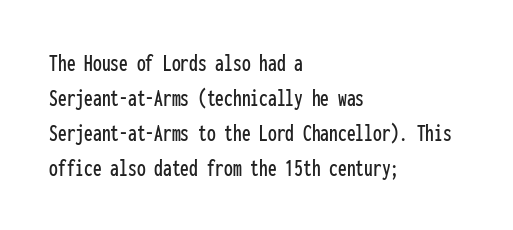
Q: Is the text italic (slanted)? A: No, it is upright.
Q: Is the text underlined? A: No.
Q: How is the paragraph aligned? A: Left-aligned.
Q: Is the spacing between letters normal or unusually wide? A: Normal.
Q: Is the spacing between lines tight, normal or loose? A: Normal.
